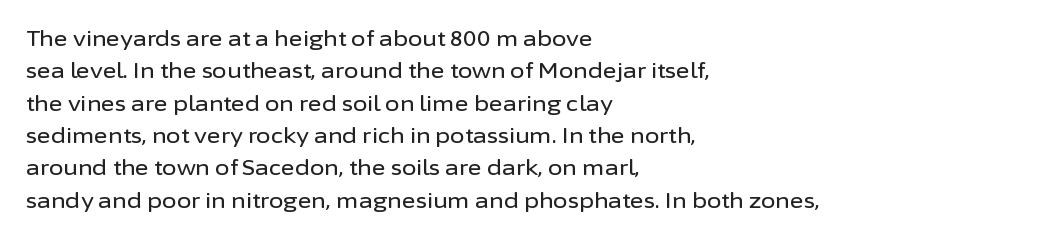
Q: Is the text italic (slanted)? A: No, it is upright.
Q: Is the text underlined? A: No.
Q: How is the paragraph aligned? A: Left-aligned.
Q: Is the spacing between letters normal or unusually wide? A: Normal.
Q: Is the spacing between lines tight, normal or loose? A: Normal.
